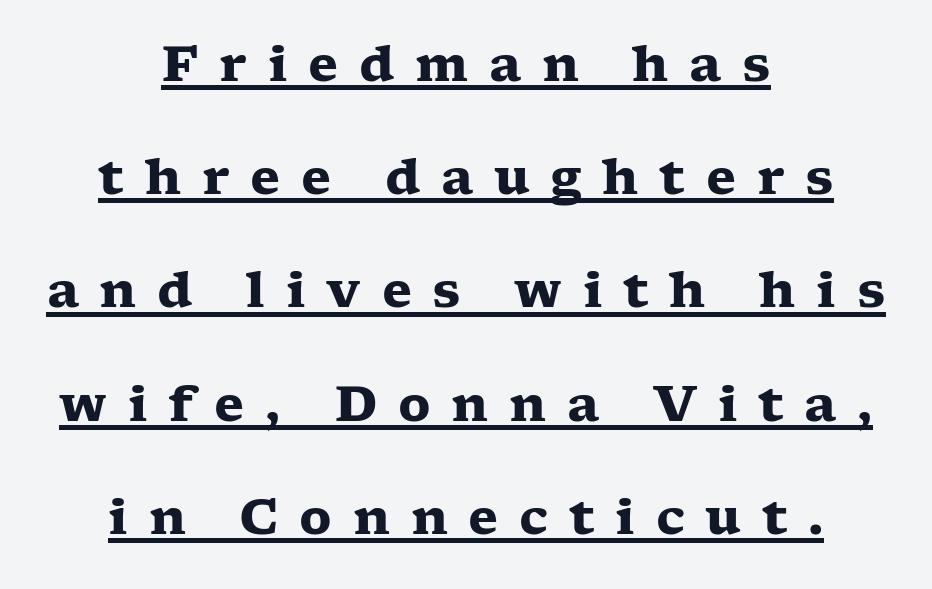
Students, observe the line beneath the letters — that is underlining. Each letter's strokes conclude with small projecting serifs. Compared with a flush-left layout, this one balances lines on the center instead. A great deal of white space separates one row of letters from the next.
